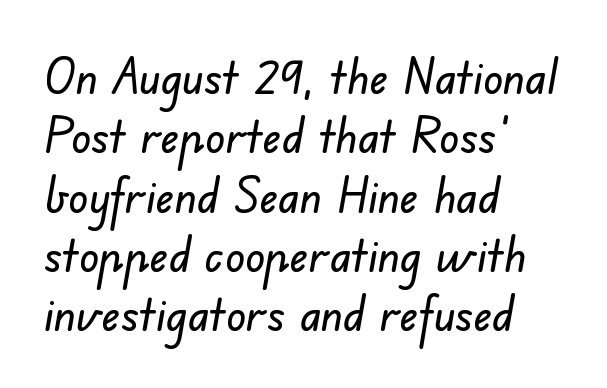
{"serif": "no", "width": "normal", "stroke_contrast": "low", "x_height": "small", "monospaced": "no", "underline": "no", "align": "left", "line_spacing_ratio": 1.21, "letter_spacing": "normal", "letter_spacing_em": 0.0, "glyph_px": 49}
